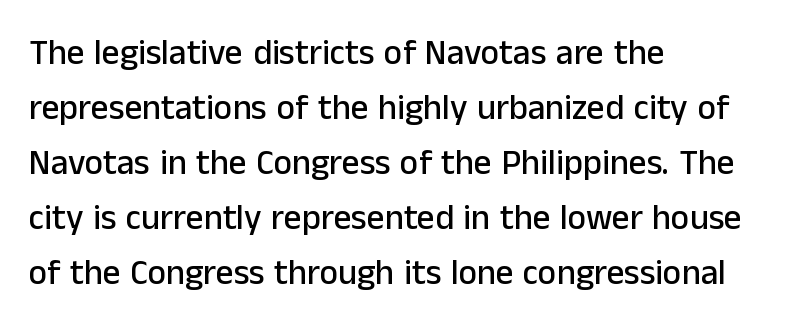
The image shows 35 px sans-serif type, upright; set left-aligned, normal line spacing (1.57x), normal letter spacing, not underlined; low stroke contrast and a medium x-height.
